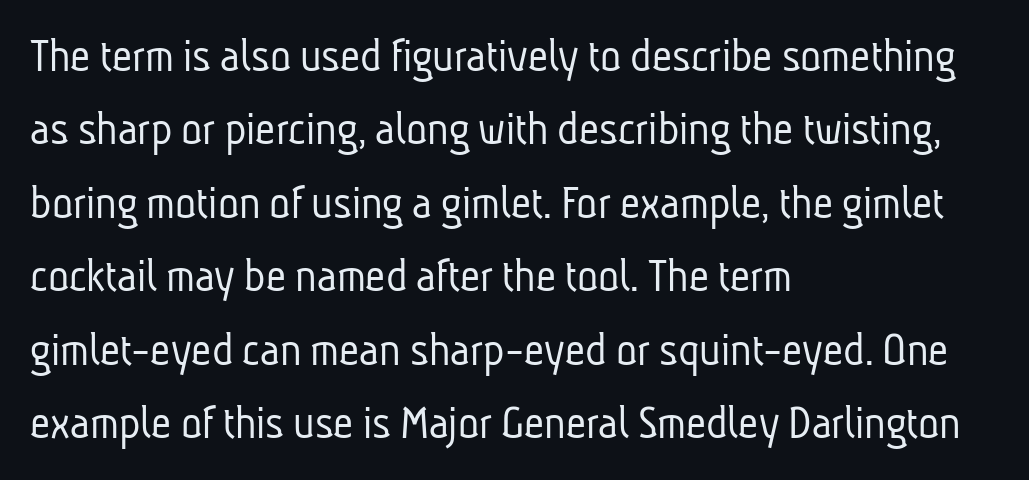
Do the characters align in a grid? No, the font is proportional. Classification — sans serif. No extra tracking has been applied to these lines. Weight: in the light-to-regular range. Quick note: interline space is typical. Clear beneath every line of the passage.
